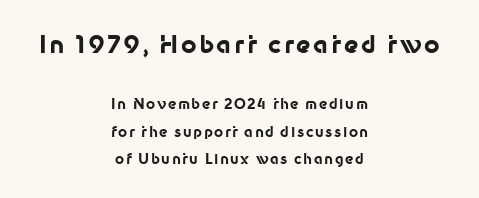
{"italic": "no", "bold": "yes", "underline": "no", "align": "center", "line_spacing": "loose", "line_spacing_ratio": 1.96, "larger_block": "first", "size_ratio": 1.71, "glyph_px": 24}
